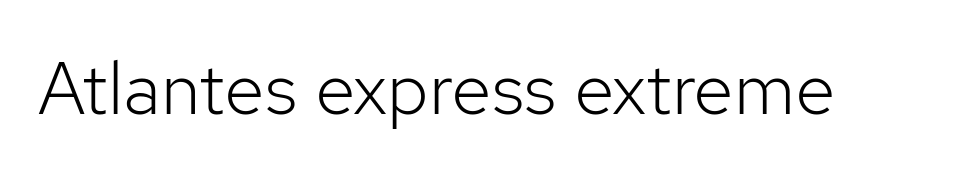
The image shows 74 px light sans-serif type, upright; set normal letter spacing, not underlined; low stroke contrast and a medium x-height.
